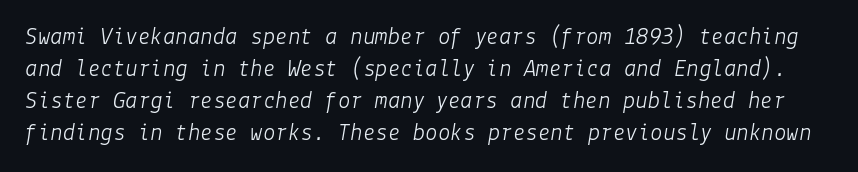
Q: Is the text bold? A: No.
Q: Is the text italic (slanted)? A: Yes, it leans right by about 9 degrees.
Q: Is the text underlined? A: No.
Q: Is the spacing between letters normal or unusually wide? A: Normal.
Q: Is the spacing between lines tight, normal or loose? A: Normal.
